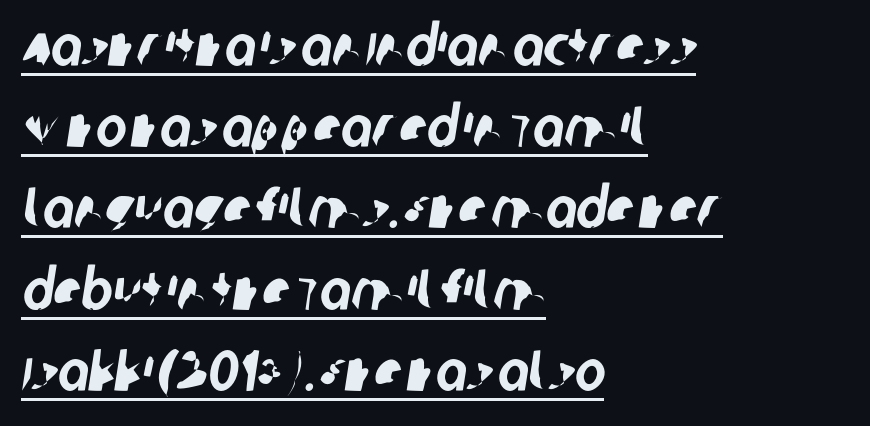
The image shows 58 px condensed sans-serif type; set left-aligned, normal line spacing (1.4x), normal letter spacing, underlined; low stroke contrast and a large x-height.
